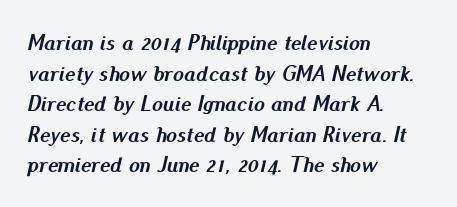
What's the leading like? Ordinary, nothing unusual. Underline: absent. Would a proofreader flag this as italicized? Yes. Glyph-to-glyph distance matches everyday printed text. On the weight axis this lands at bold, roughly 700. Layout note: lines flush left.
